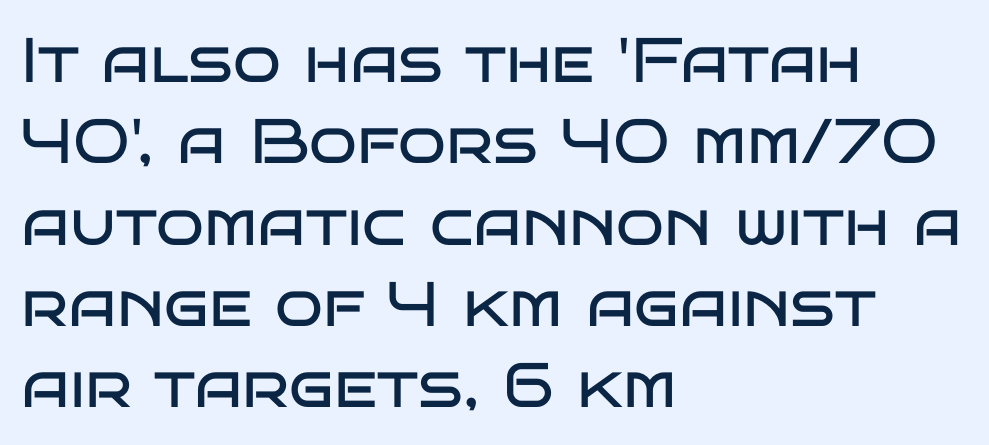
The image shows 63 px regular-weight, wide sans-serif type, upright; set left-aligned, normal line spacing (1.29x), normal letter spacing, not underlined; low stroke contrast and a large x-height.
